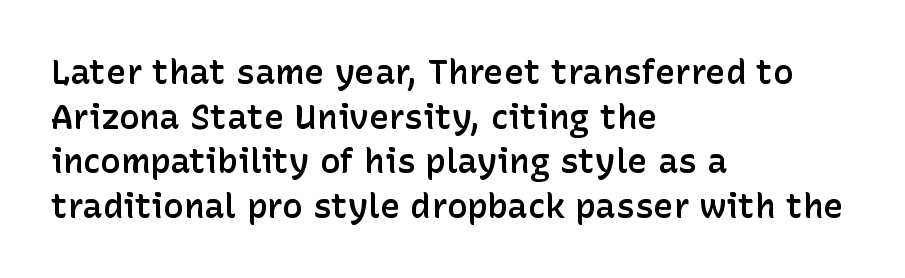
The space between consecutive lines is moderate. Weight check: semibold — heavier than regular, not quite bold. The space beneath each line is pristine and unruled. Looks like regular typesetting: each glyph gets only the width it needs. The characters display no serif detailing; their extremities are plain. The text block is weighted toward the left margin, trailing off unevenly rightward.
